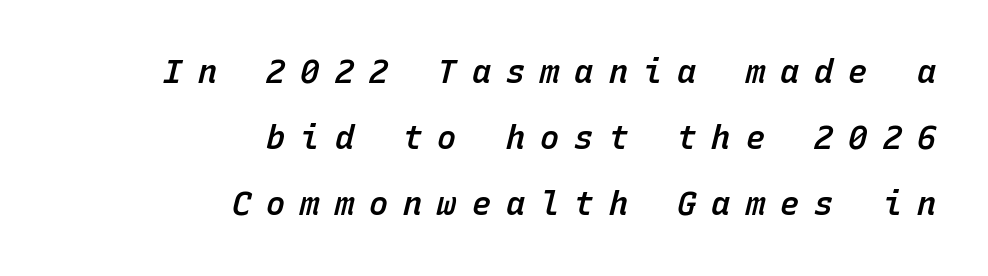
{"italic": "yes", "lean": "right", "slant_degrees": 15, "bold": "semi", "weight": "semibold", "width": "normal", "stroke_contrast": "low", "x_height": "medium", "monospaced": "yes", "underline": "no", "align": "right", "line_spacing": "loose", "line_spacing_ratio": 2.07, "letter_spacing": "wide", "letter_spacing_em": 0.47, "glyph_px": 32}
